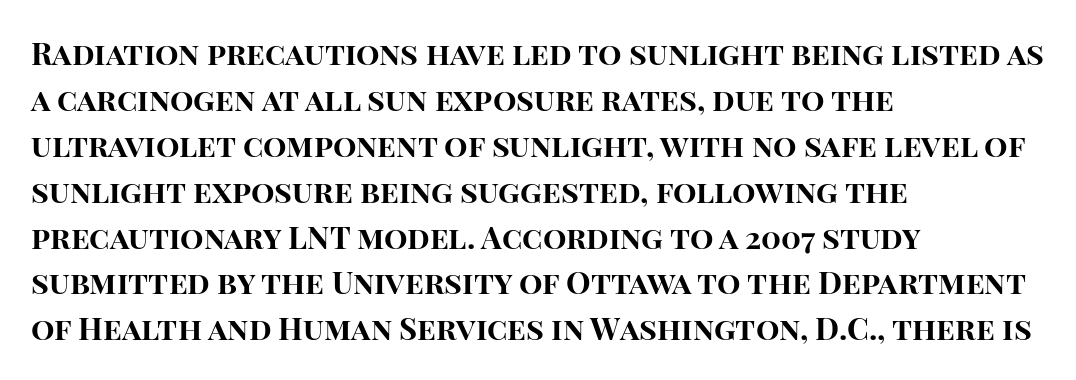
The image shows 31 px bold sans-serif type, upright; set left-aligned, normal line spacing (1.48x), normal letter spacing, not underlined; high stroke contrast and a large x-height.
